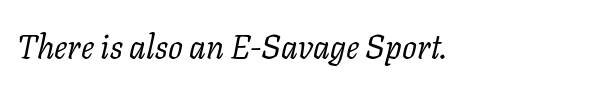
These glyphs show unthickened strokes, regular width or finer. You can tell it's italic because the verticals aren't actually vertical. The horizontal fit of the characters is conventional and even. Spacing verdict: proportional, widths tailored to each character.
